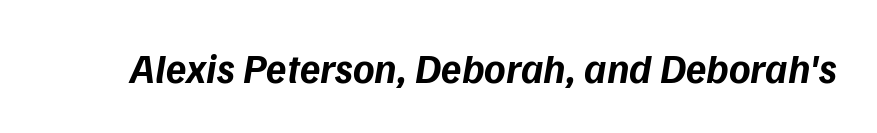
Q: Is the text bold? A: Yes.
Q: Is the text italic (slanted)? A: Yes, it leans right by about 9 degrees.
Q: Is the text underlined? A: No.
Q: Is the spacing between letters normal or unusually wide? A: Normal.
Q: Width (condensed, normal, or wide)? A: Normal.
Q: Stroke contrast? A: Low.
Q: x-height? A: Medium.
Q: Monospaced? A: No.
